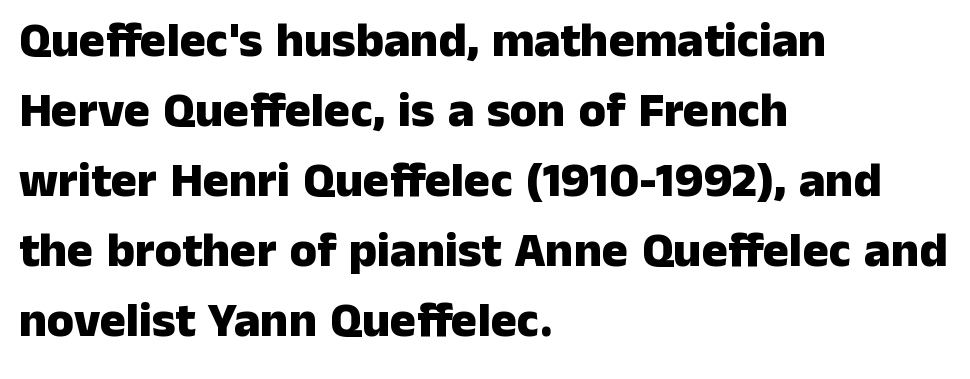
{"serif": "no", "italic": "no", "bold": "yes", "weight": "heavy", "width": "normal", "stroke_contrast": "low", "x_height": "medium", "monospaced": "no", "underline": "no", "align": "left", "line_spacing": "normal", "line_spacing_ratio": 1.43, "letter_spacing": "normal", "letter_spacing_em": 0.0, "glyph_px": 49}
